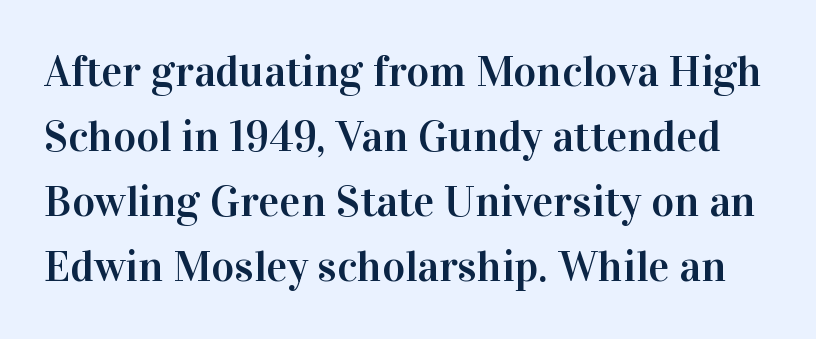
This sample has the flowing, uneven cadence of proportional lettering. Default kerning and tracking; the words read as compact shapes. The letters carry serifs — small finishing strokes at the ends of their stems. Posture: upright roman. What's the leading like? Ordinary, nothing unusual. Beneath every word, the page is bare.
